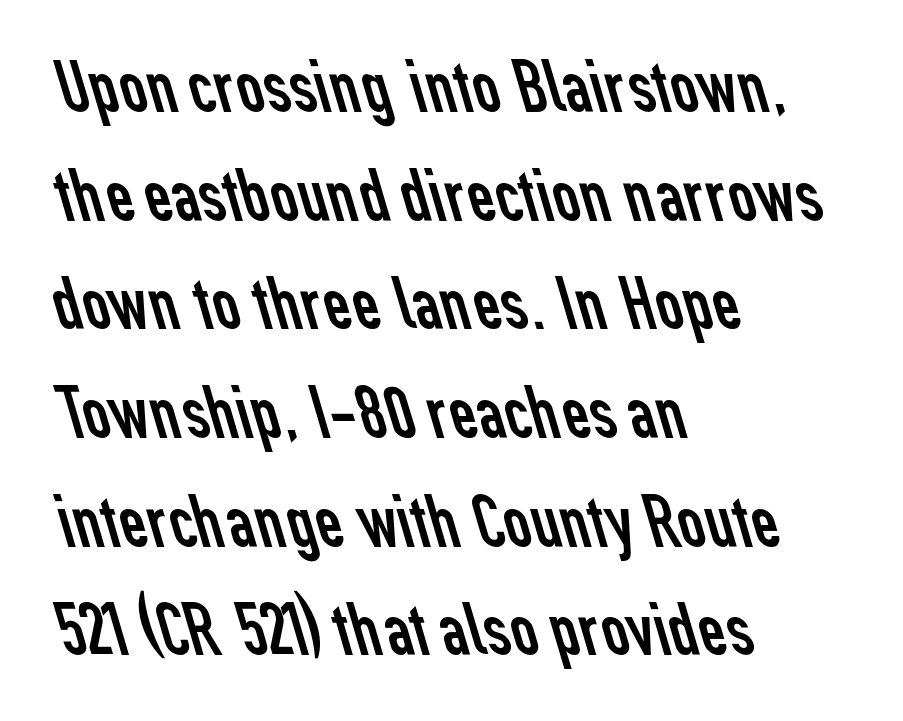
Q: Is the text bold? A: No.
Q: Is the typeface a serif or a sans-serif typeface? A: Sans-serif.
Q: Is the text underlined? A: No.
Q: How is the paragraph aligned? A: Left-aligned.
Q: Is the spacing between letters normal or unusually wide? A: Normal.
Q: Is the spacing between lines tight, normal or loose? A: Normal.
Q: Width (condensed, normal, or wide)? A: Normal.
Q: Stroke contrast? A: Low.
Q: x-height? A: Medium.
Q: Monospaced? A: No.
